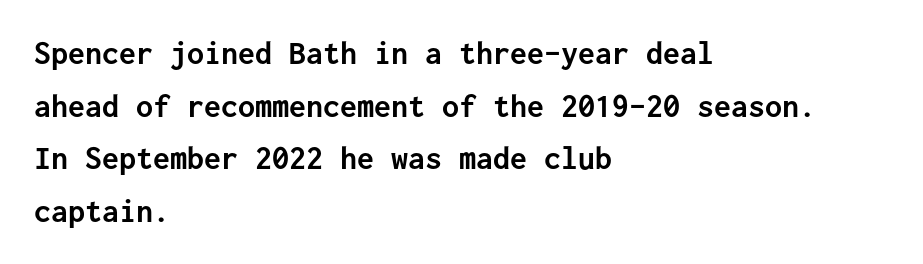
Q: Is the text bold? A: Yes.
Q: Is the text italic (slanted)? A: No, it is upright.
Q: Is the typeface a serif or a sans-serif typeface? A: Sans-serif.
Q: Is the text underlined? A: No.
Q: How is the paragraph aligned? A: Left-aligned.
Q: Is the spacing between letters normal or unusually wide? A: Normal.
Q: Is the spacing between lines tight, normal or loose? A: Normal.
Q: Width (condensed, normal, or wide)? A: Normal.
Q: Stroke contrast? A: Low.
Q: x-height? A: Medium.
Q: Monospaced? A: Yes.
